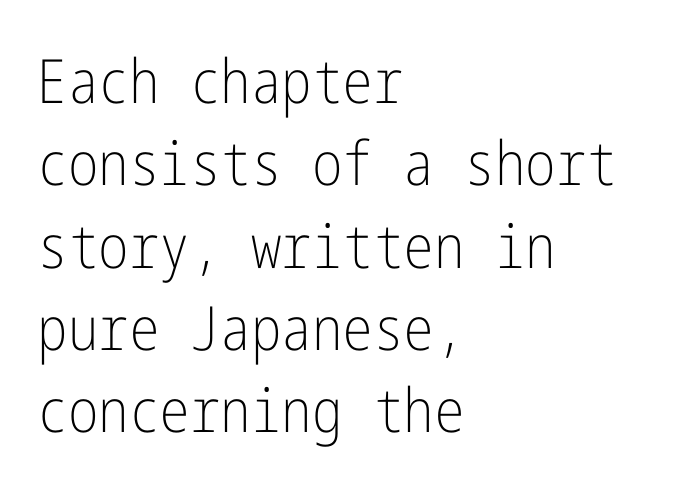
{"serif": "no", "italic": "no", "bold": "no", "weight": "light", "width": "condensed", "stroke_contrast": "low", "x_height": "medium", "underline": "no", "align": "left", "line_spacing": "normal", "line_spacing_ratio": 1.35, "letter_spacing": "normal", "letter_spacing_em": 0.0, "glyph_px": 61}
